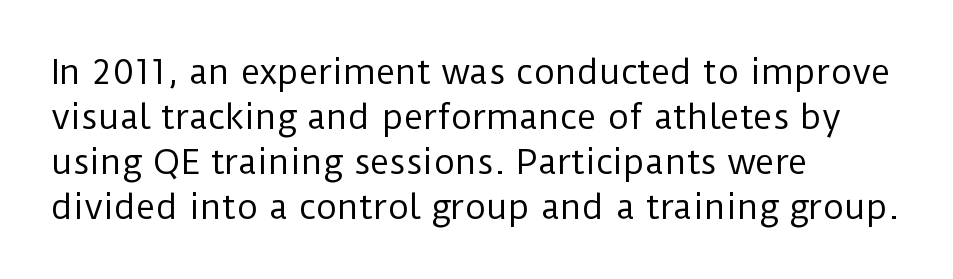
{"serif": "no", "italic": "no", "bold": "no", "weight": "regular", "width": "normal", "stroke_contrast": "low", "x_height": "medium", "monospaced": "no", "underline": "no", "align": "left", "line_spacing": "normal", "line_spacing_ratio": 1.36, "letter_spacing": "normal", "letter_spacing_em": 0.0, "glyph_px": 33}
